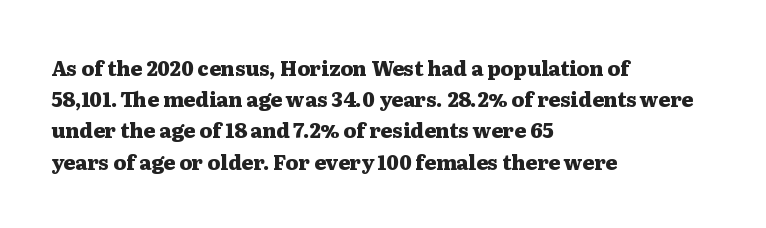
{"italic": "no", "bold": "yes", "underline": "no", "align": "left", "line_spacing": "normal", "line_spacing_ratio": 1.56, "letter_spacing": "normal", "letter_spacing_em": 0.0, "glyph_px": 20}
